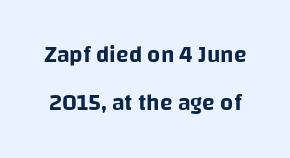
{"italic": "no", "underline": "no", "line_spacing": "loose", "line_spacing_ratio": 2.07, "letter_spacing": "normal", "letter_spacing_em": 0.0, "glyph_px": 23}
